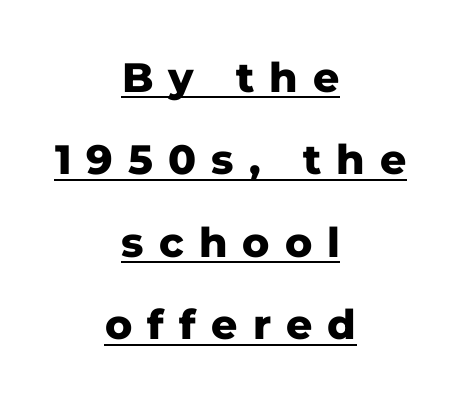
It's the straight-up-and-down kind of type. Compared with typical body copy, the letter spacing here is much looser. This sample carries an underscore along the baseline area. Observe the absence of serifs on each vertical stroke in this sample. Heft: maximum for text — a bold.
